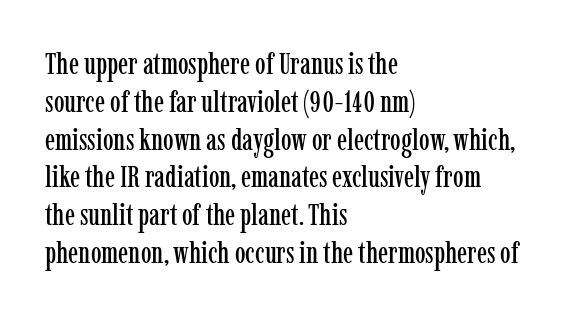
Ascenders rise straight up at ninety degrees. These lines are rendered in a variable-pitch font. Quick note: interline space is typical. Every row of glyphs begins at an identical x-position on the left. Tracking here is standard; glyphs follow each other at the usual distance.
